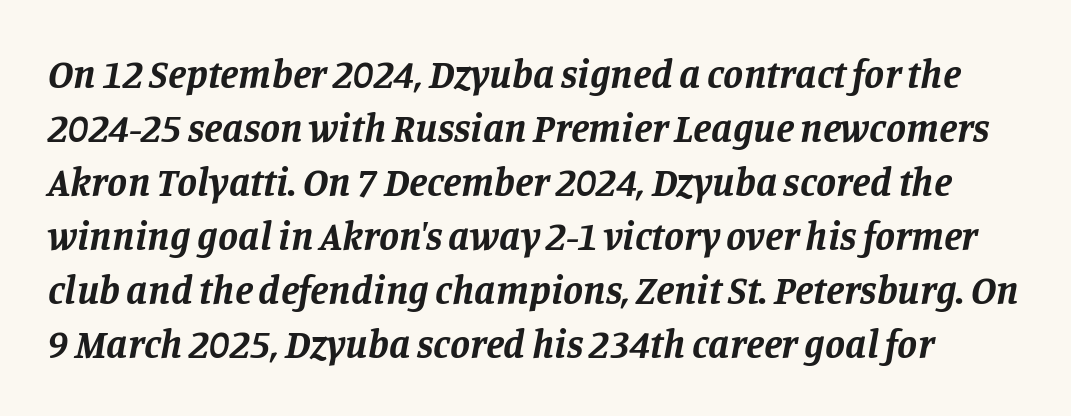
{"serif": "yes", "italic": "yes", "lean": "right", "slant_degrees": 11, "bold": "yes", "weight": "bold", "width": "normal", "stroke_contrast": "low", "x_height": "large", "monospaced": "no", "underline": "no", "line_spacing": "normal", "line_spacing_ratio": 1.35, "letter_spacing": "normal", "letter_spacing_em": 0.0, "glyph_px": 40}
